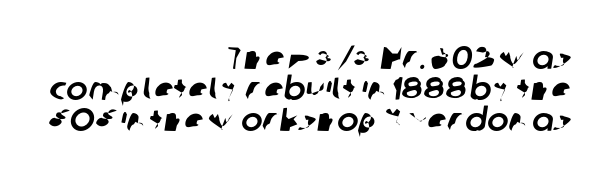
The image shows 32 px sans-serif type; set right-aligned, tight line spacing (0.97x), normal letter spacing, not underlined; low stroke contrast and a medium x-height.
